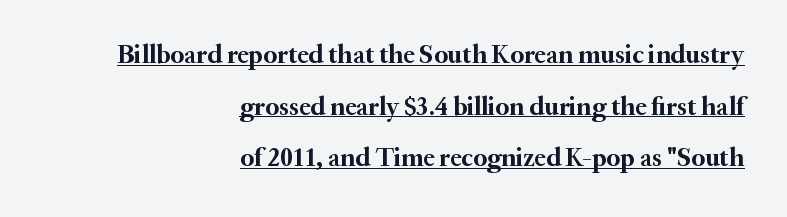
Q: Is the text bold? A: Yes.
Q: Is the text italic (slanted)? A: No, it is upright.
Q: Is the text underlined? A: Yes.
Q: How is the paragraph aligned? A: Right-aligned.
Q: Is the spacing between letters normal or unusually wide? A: Normal.
Q: Is the spacing between lines tight, normal or loose? A: Loose.
